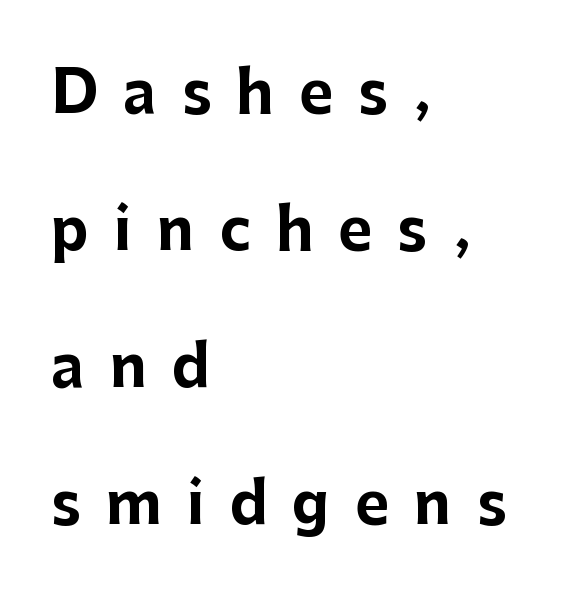
{"serif": "no", "italic": "no", "bold": "yes", "weight": "bold", "width": "normal", "stroke_contrast": "low", "x_height": "medium", "monospaced": "no", "underline": "no", "align": "left", "line_spacing": "loose", "line_spacing_ratio": 2.36, "letter_spacing": "wide", "letter_spacing_em": 0.43, "glyph_px": 58}
